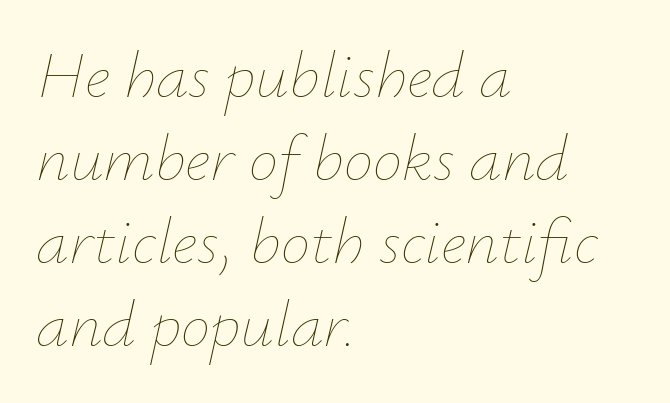
Tracking here is standard; glyphs follow each other at the usual distance. The rendering anchors every line to the left-hand side. Each letter keeps its own natural width here, so spacing adapts to shape. The specimen reads as italic at a glance.
